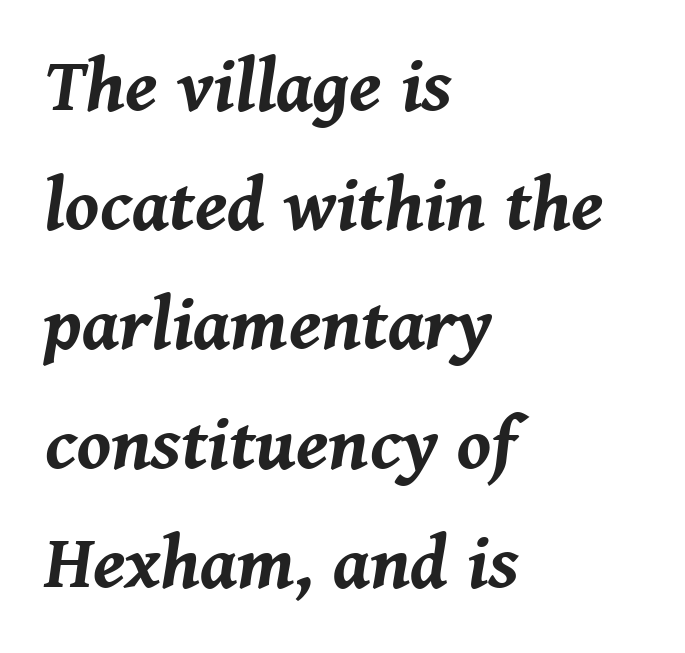
Q: Is the text bold? A: Yes.
Q: Is the text italic (slanted)? A: Yes, it leans right by about 8 degrees.
Q: Is the text underlined? A: No.
Q: How is the paragraph aligned? A: Left-aligned.
Q: Is the spacing between letters normal or unusually wide? A: Normal.
Q: Is the spacing between lines tight, normal or loose? A: Normal.
Q: Width (condensed, normal, or wide)? A: Normal.
Q: Stroke contrast? A: Medium.
Q: x-height? A: Medium.
Q: Monospaced? A: No.
